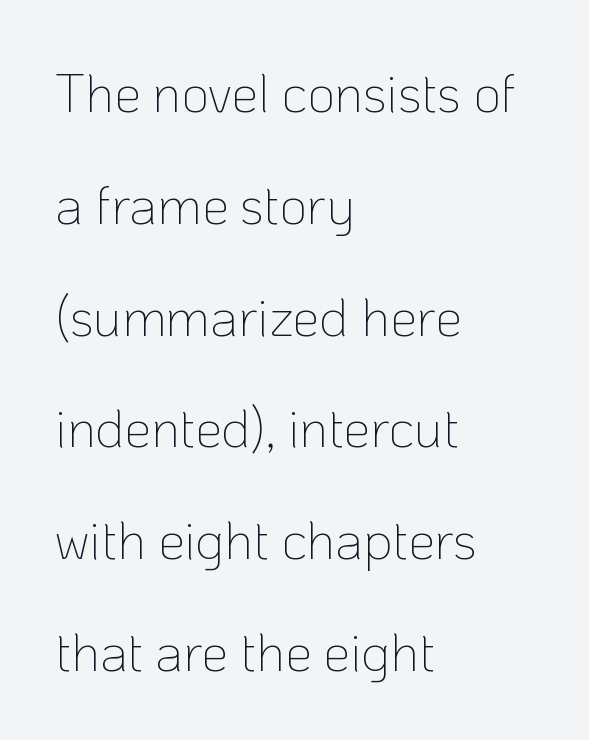
The image shows 54 px thin sans-serif type, upright; set left-aligned, loose line spacing (2.07x), normal letter spacing, not underlined; low stroke contrast and a medium x-height.
